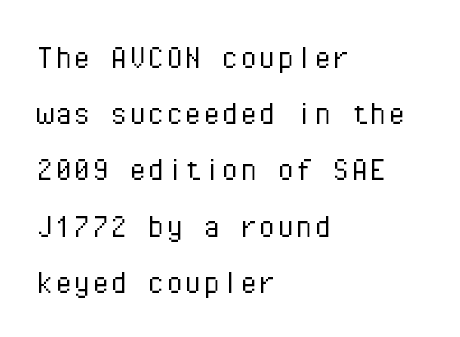
The image shows 37 px light sans-serif type, upright, monospaced; set left-aligned, normal line spacing (1.52x), normal letter spacing, not underlined; low stroke contrast and a medium x-height.
